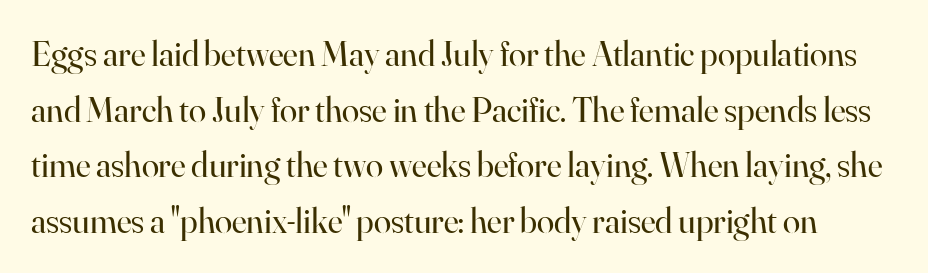
Q: Is the text bold? A: No.
Q: Is the text italic (slanted)? A: No, it is upright.
Q: Is the typeface a serif or a sans-serif typeface? A: Serif.
Q: Is the text underlined? A: No.
Q: Is the spacing between letters normal or unusually wide? A: Normal.
Q: Is the spacing between lines tight, normal or loose? A: Normal.
Q: Width (condensed, normal, or wide)? A: Normal.
Q: Stroke contrast? A: High.
Q: x-height? A: Small.
Q: Monospaced? A: No.
